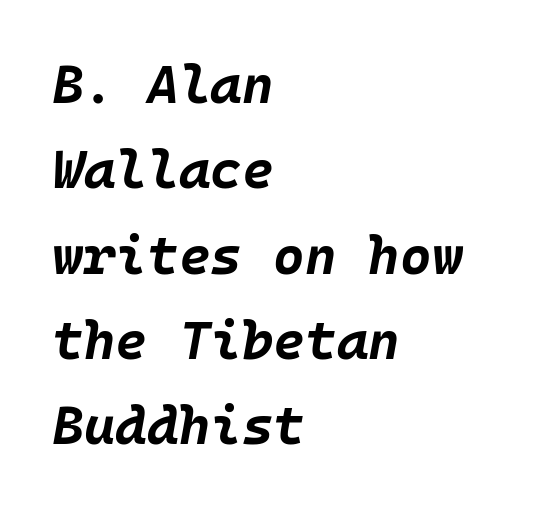
The image shows 54 px bold type, italic (leaning right); set left-aligned, normal line spacing (1.58x), normal letter spacing, not underlined; low stroke contrast and a large x-height.
